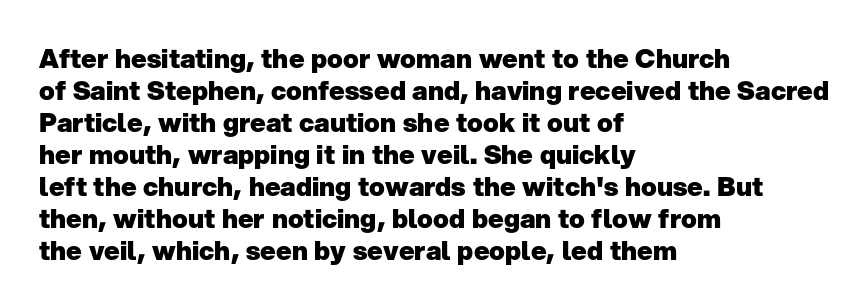
Q: Is the text bold? A: Yes.
Q: Is the text italic (slanted)? A: No, it is upright.
Q: Is the text underlined? A: No.
Q: How is the paragraph aligned? A: Left-aligned.
Q: Is the spacing between letters normal or unusually wide? A: Normal.
